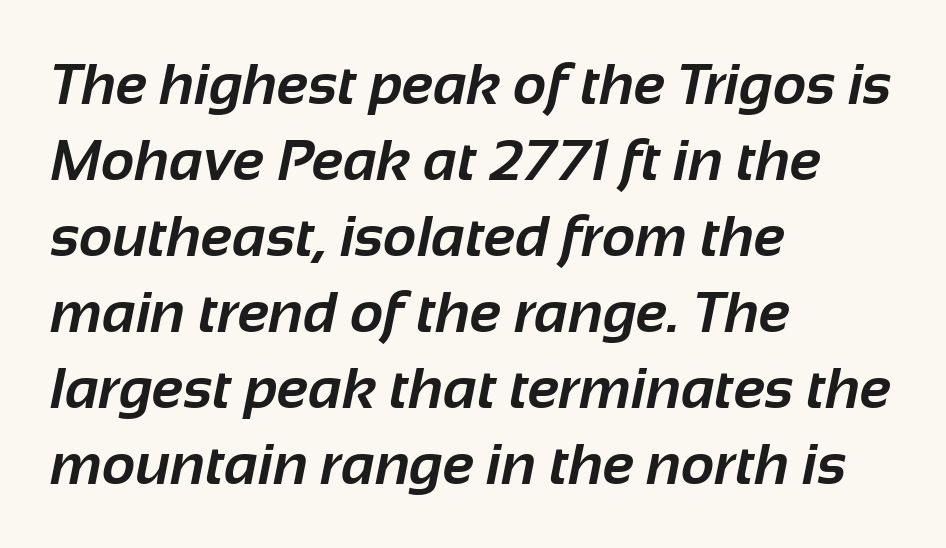
{"serif": "no", "bold": "yes", "weight": "bold", "width": "normal", "stroke_contrast": "low", "x_height": "medium", "monospaced": "no", "underline": "no", "align": "left", "line_spacing": "normal", "line_spacing_ratio": 1.31, "letter_spacing": "normal", "letter_spacing_em": 0.0, "glyph_px": 58}
